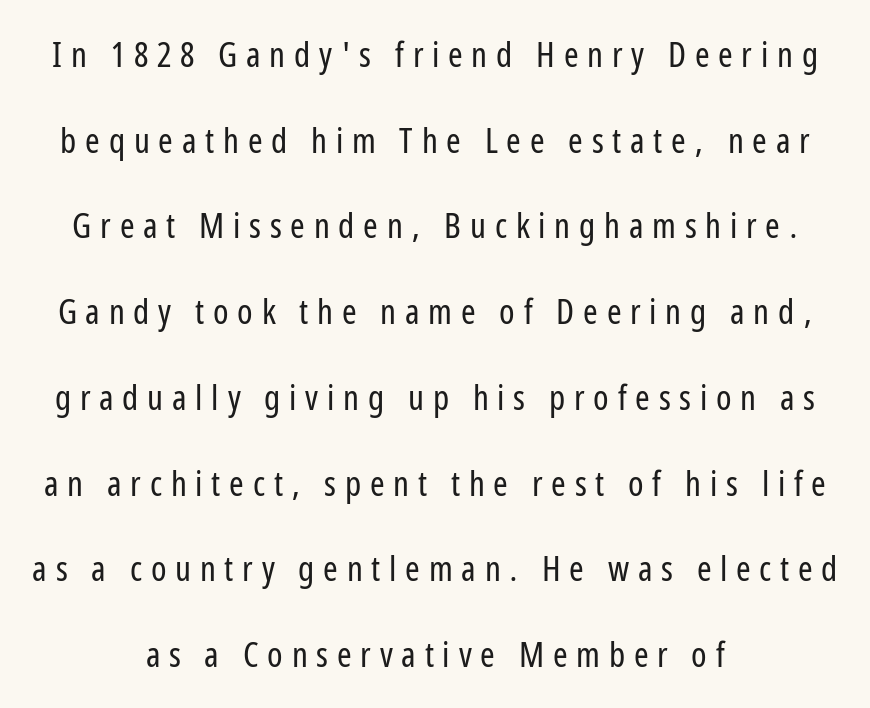
Q: Is the text bold? A: No.
Q: Is the text italic (slanted)? A: No, it is upright.
Q: Is the typeface a serif or a sans-serif typeface? A: Sans-serif.
Q: Is the text underlined? A: No.
Q: Is the spacing between letters normal or unusually wide? A: Unusually wide.
Q: Is the spacing between lines tight, normal or loose? A: Loose.
Q: Width (condensed, normal, or wide)? A: Condensed.
Q: Stroke contrast? A: Low.
Q: x-height? A: Medium.
Q: Monospaced? A: No.
